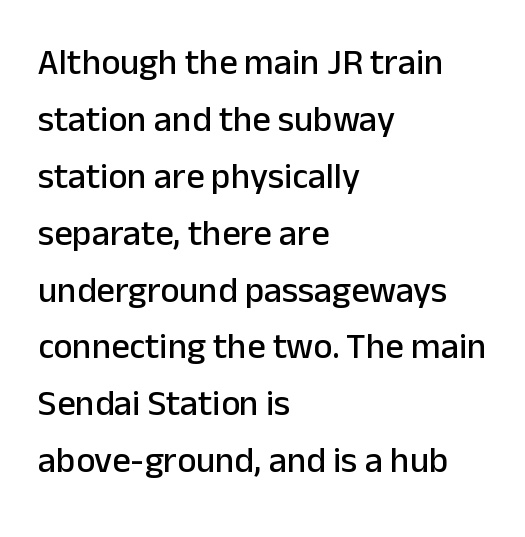
{"serif": "no", "italic": "no", "width": "normal", "stroke_contrast": "low", "x_height": "medium", "monospaced": "no", "underline": "no", "align": "left", "line_spacing": "normal", "line_spacing_ratio": 1.58, "letter_spacing": "normal", "letter_spacing_em": 0.0, "glyph_px": 36}
